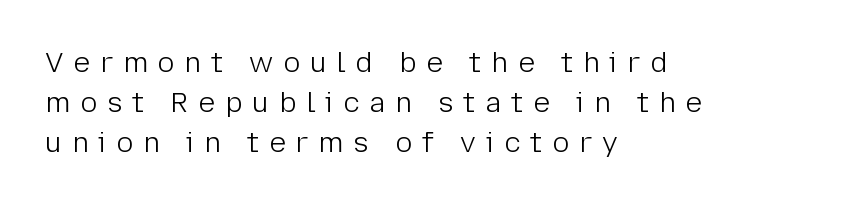
Short note: letters widely spaced. The lettering holds an erect, upright posture throughout. Type without underlining. One glance says typical: line gaps are just what's usual. Horizontal alignment here is leftward, the default for most running prose. Examine the stroke ends and you'll find no serifs.
